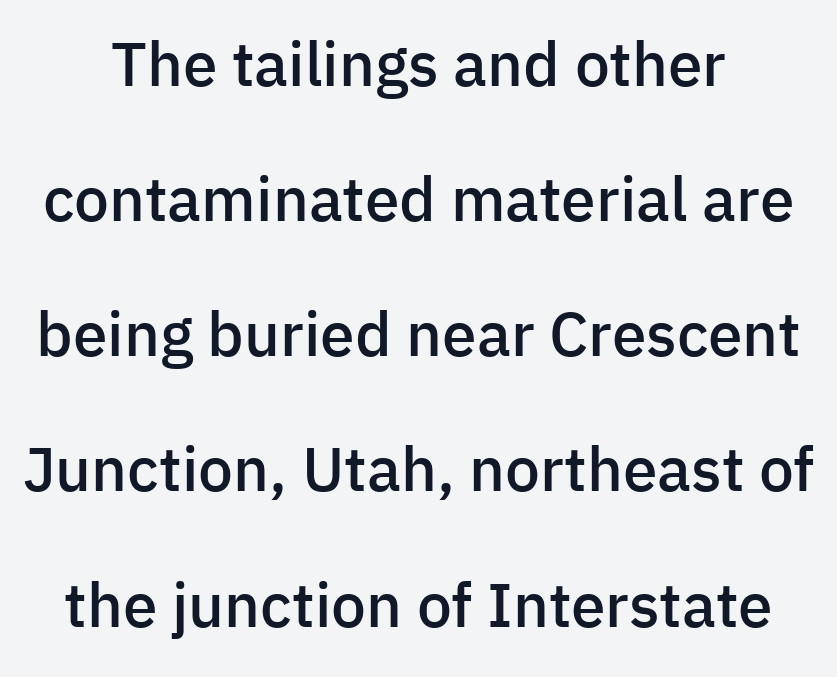
Leading: increased. You can tell it's not italic because the verticals are truly vertical. You could not count columns in this text — the font is proportionally spaced. The baseline area is clear. The type is set solid horizontally, with unmodified tracking.
